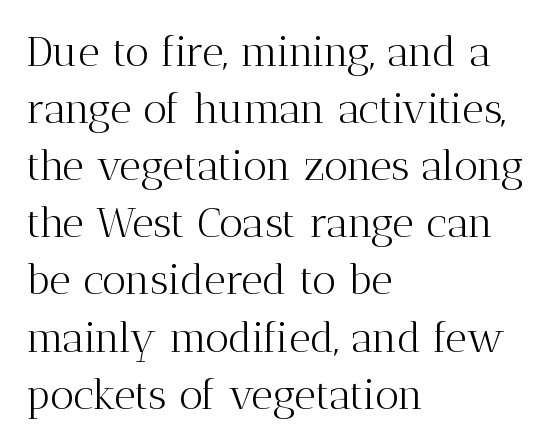
{"serif": "yes", "italic": "no", "bold": "no", "weight": "light", "width": "normal", "stroke_contrast": "medium", "x_height": "medium", "monospaced": "no", "underline": "no", "align": "left", "line_spacing": "normal", "line_spacing_ratio": 1.36, "letter_spacing": "normal", "letter_spacing_em": 0.0, "glyph_px": 42}
